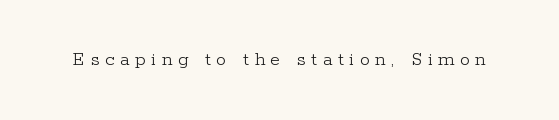
The image shows 20 px text type, upright; set unusually wide letter spacing (+0.28 em), not underlined.
